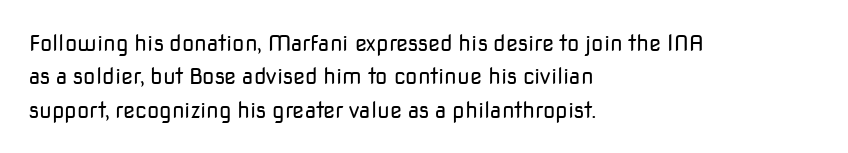
{"italic": "no", "bold": "no", "underline": "no", "align": "left", "line_spacing": "normal", "line_spacing_ratio": 1.52, "letter_spacing": "normal", "letter_spacing_em": 0.0, "glyph_px": 22}
